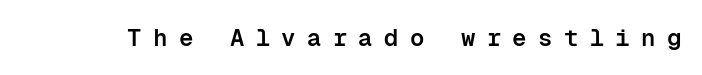
Q: Is the text bold? A: Semi-bold.
Q: Is the text italic (slanted)? A: No, it is upright.
Q: Is the text underlined? A: No.
Q: Is the spacing between letters normal or unusually wide? A: Unusually wide.
